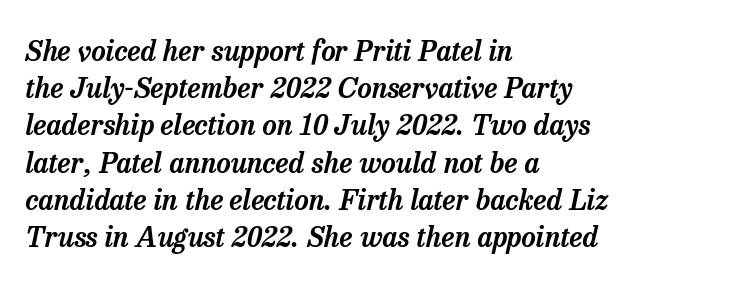
Q: Is the text italic (slanted)? A: Yes, it leans right by about 13 degrees.
Q: Is the typeface a serif or a sans-serif typeface? A: Serif.
Q: Is the text underlined? A: No.
Q: How is the paragraph aligned? A: Left-aligned.
Q: Is the spacing between letters normal or unusually wide? A: Normal.
Q: Is the spacing between lines tight, normal or loose? A: Normal.
Q: Width (condensed, normal, or wide)? A: Normal.
Q: Stroke contrast? A: Low.
Q: x-height? A: Medium.
Q: Monospaced? A: No.
